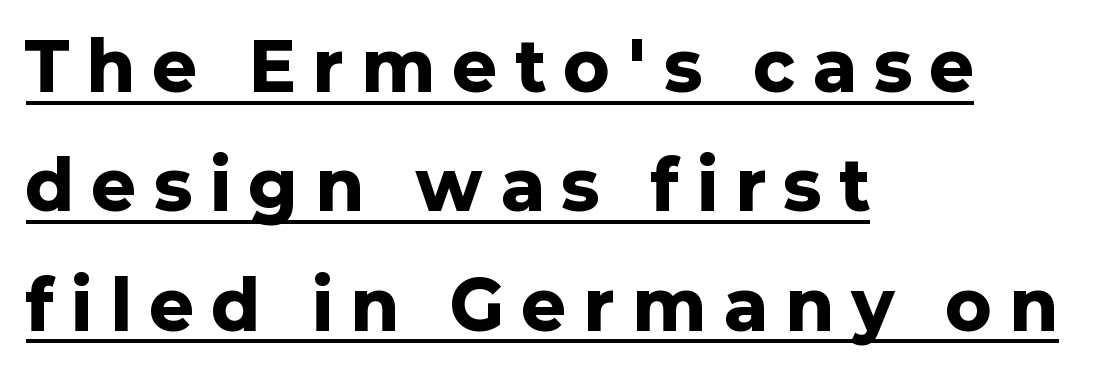
{"serif": "no", "italic": "no", "bold": "yes", "weight": "heavy", "width": "normal", "stroke_contrast": "low", "x_height": "medium", "monospaced": "no", "underline": "yes", "align": "left", "line_spacing_ratio": 1.78, "letter_spacing": "wide", "letter_spacing_em": 0.28, "glyph_px": 67}
